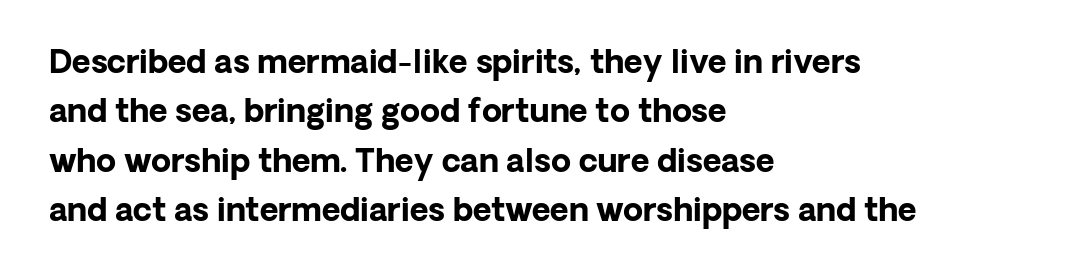
The baseline area is clear. The passage shown is typed in a proportional face where columns would drift. Italic: no, the glyphs are upright roman. These words are printed bold, with thick strokes throughout. This sample keeps an unexceptional amount of space between lines.
